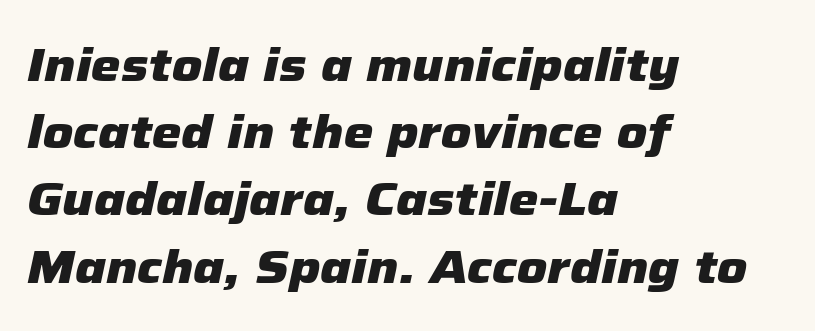
Layout note: lines flush left. Note the varied advance widths — an 'i' is clearly narrower than an 'm'. Observe the ordinary spacing: letters are neighbours, not strangers. Students, this is bold: see how much ink each stroke carries. This is oblique type, the kind used for emphasis or titles. No word sits above an underline.
